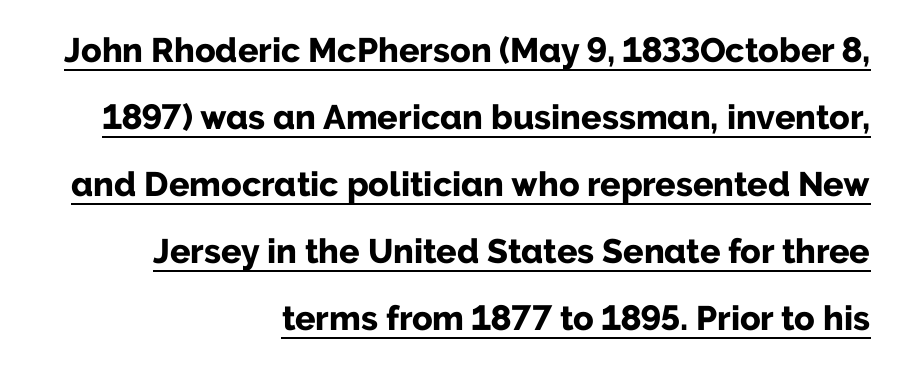
Q: Is the text bold? A: Yes.
Q: Is the text italic (slanted)? A: No, it is upright.
Q: Is the typeface a serif or a sans-serif typeface? A: Sans-serif.
Q: Is the text underlined? A: Yes.
Q: How is the paragraph aligned? A: Right-aligned.
Q: Is the spacing between letters normal or unusually wide? A: Normal.
Q: Is the spacing between lines tight, normal or loose? A: Loose.
Q: Width (condensed, normal, or wide)? A: Normal.
Q: Stroke contrast? A: Low.
Q: x-height? A: Medium.
Q: Monospaced? A: No.
